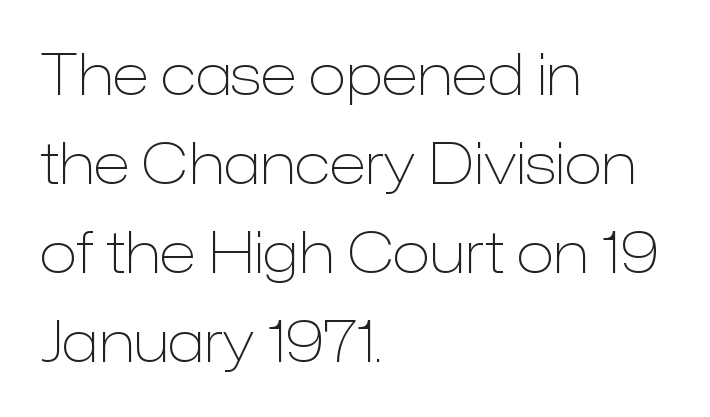
Q: Is the text bold? A: No.
Q: Is the text italic (slanted)? A: No, it is upright.
Q: Is the typeface a serif or a sans-serif typeface? A: Sans-serif.
Q: Is the text underlined? A: No.
Q: How is the paragraph aligned? A: Left-aligned.
Q: Is the spacing between letters normal or unusually wide? A: Normal.
Q: Is the spacing between lines tight, normal or loose? A: Normal.
Q: Width (condensed, normal, or wide)? A: Normal.
Q: Stroke contrast? A: Low.
Q: x-height? A: Medium.
Q: Monospaced? A: No.
